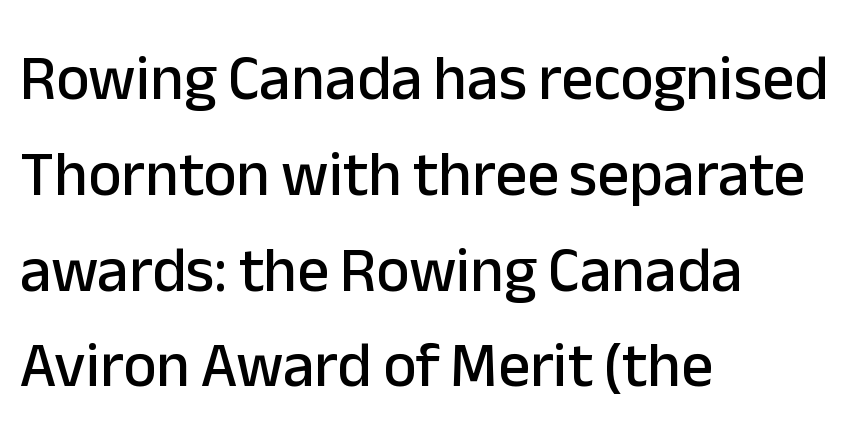
Q: Is the text italic (slanted)? A: No, it is upright.
Q: Is the typeface a serif or a sans-serif typeface? A: Sans-serif.
Q: Is the text underlined? A: No.
Q: How is the paragraph aligned? A: Left-aligned.
Q: Is the spacing between letters normal or unusually wide? A: Normal.
Q: Is the spacing between lines tight, normal or loose? A: Normal.
Q: Width (condensed, normal, or wide)? A: Normal.
Q: Stroke contrast? A: Low.
Q: x-height? A: Medium.
Q: Monospaced? A: No.
